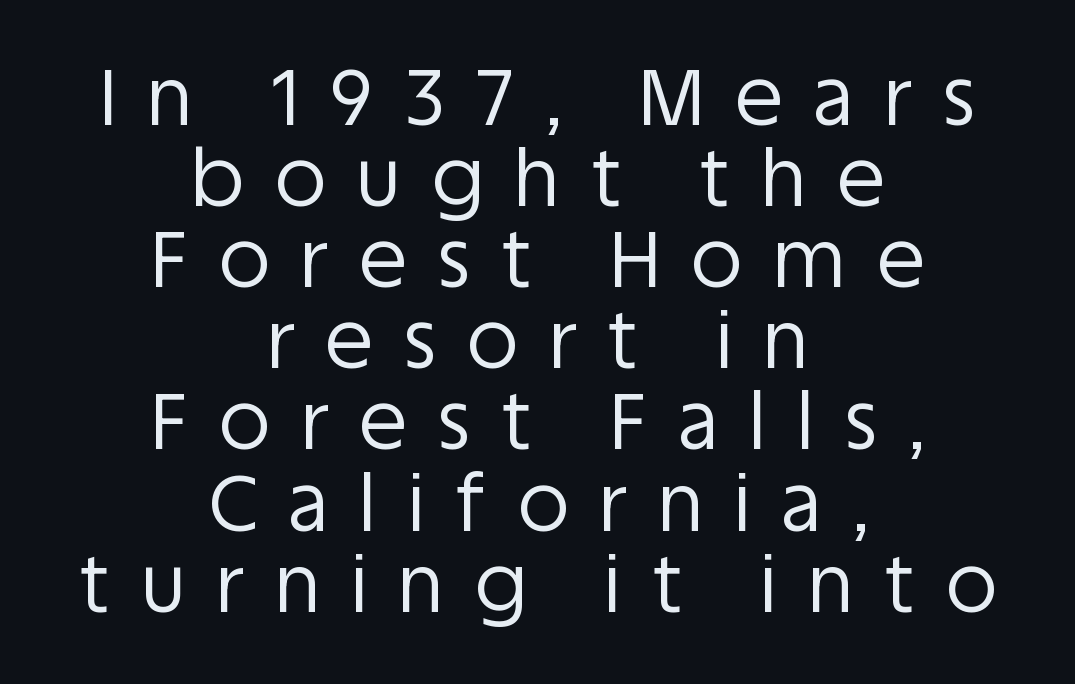
Q: Is the text bold? A: No.
Q: Is the text italic (slanted)? A: No, it is upright.
Q: Is the typeface a serif or a sans-serif typeface? A: Sans-serif.
Q: Is the text underlined? A: No.
Q: How is the paragraph aligned? A: Centered.
Q: Is the spacing between letters normal or unusually wide? A: Unusually wide.
Q: Is the spacing between lines tight, normal or loose? A: Tight.
Q: Width (condensed, normal, or wide)? A: Normal.
Q: Stroke contrast? A: Low.
Q: x-height? A: Large.
Q: Monospaced? A: No.
